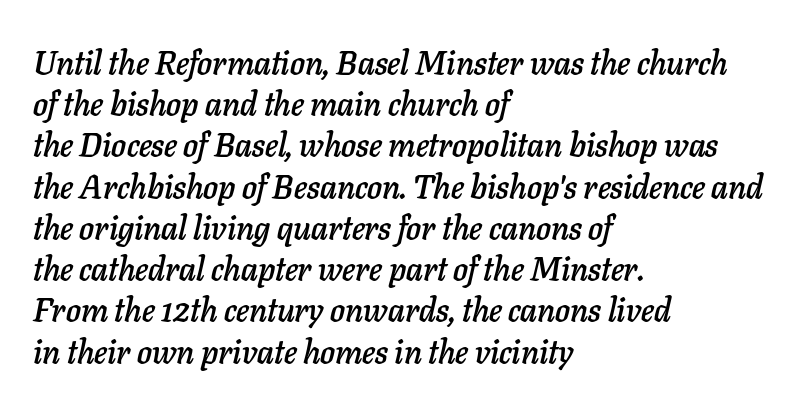
Regular leading. The passage shown is typed in a proportional face where columns would drift. Anything drawn beneath the words? Only blank space. Layout note: lines flush left. How are the letters spaced? Ordinarily, with no added tracking. Notice how the stems are inclined rather than vertical — that's the hallmark of italics.
